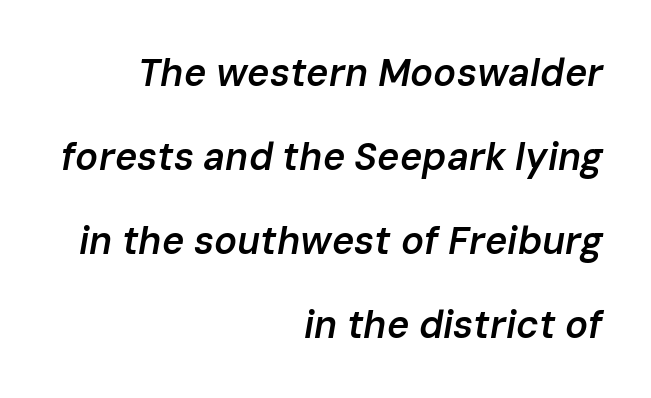
What's the leading like? Stretched, with rows far apart. A semibold gives these letters moderate extra thickness, short of bold. Is the type slanted? Yes — the strokes lean at a clear angle. Nobody drew a line under any word here. The passage is arranged like a letterhead date or caption credit — flush right.
